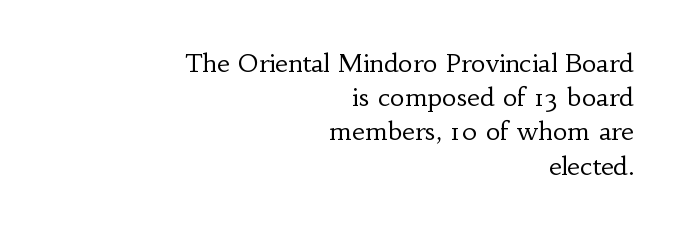
Q: Is the text bold? A: No.
Q: Is the text italic (slanted)? A: No, it is upright.
Q: Is the text underlined? A: No.
Q: How is the paragraph aligned? A: Right-aligned.
Q: Is the spacing between letters normal or unusually wide? A: Normal.
Q: Is the spacing between lines tight, normal or loose? A: Normal.
